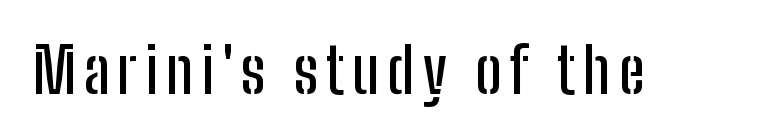
Q: Is the text italic (slanted)? A: No, it is upright.
Q: Is the typeface a serif or a sans-serif typeface? A: Sans-serif.
Q: Is the text underlined? A: No.
Q: Width (condensed, normal, or wide)? A: Condensed.
Q: Stroke contrast? A: Low.
Q: x-height? A: Medium.
Q: Monospaced? A: No.
